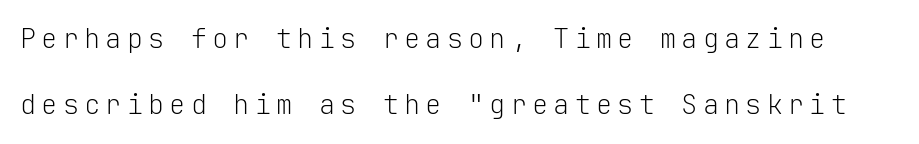
Q: Is the text bold? A: No.
Q: Is the text italic (slanted)? A: No, it is upright.
Q: Is the text underlined? A: No.
Q: Is the spacing between lines tight, normal or loose? A: Loose.
